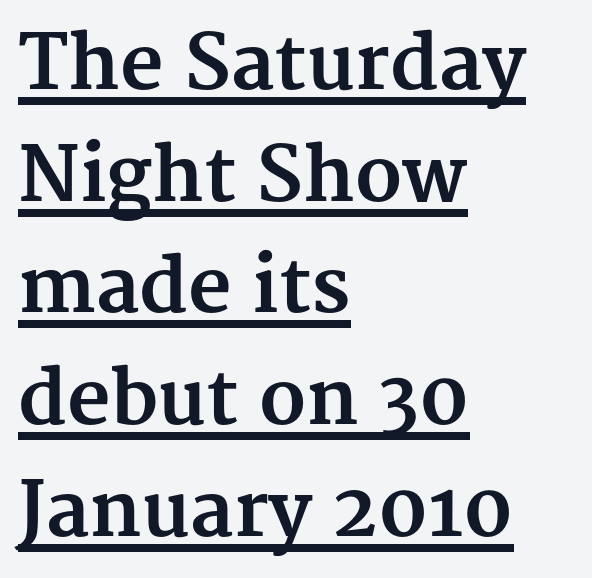
The image shows 75 px bold serif type, upright; set left-aligned, normal line spacing (1.49x), normal letter spacing, underlined; medium stroke contrast and a medium x-height.
